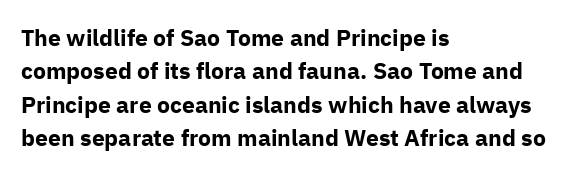
The image shows 23 px bold type, upright; set left-aligned, normal line spacing (1.45x), normal letter spacing, not underlined.
